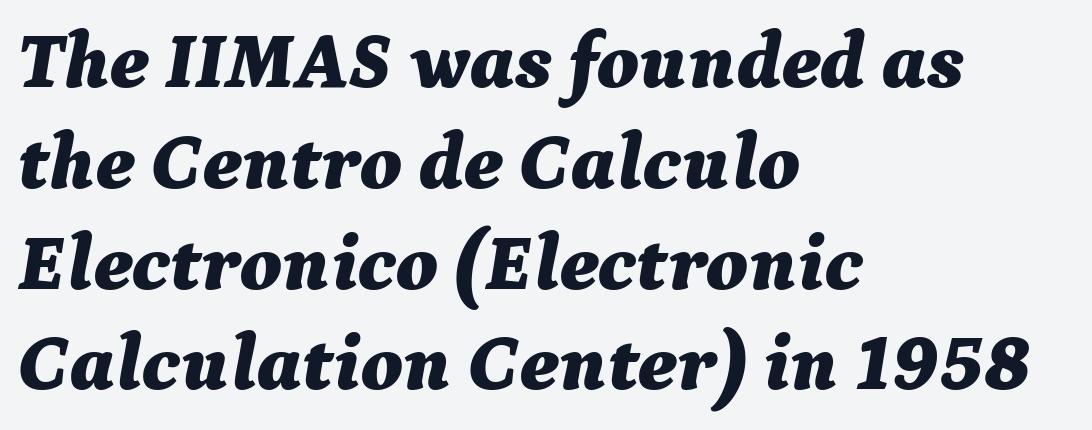
{"italic": "yes", "lean": "right", "slant_degrees": 9, "bold": "yes", "weight": "bold", "width": "normal", "stroke_contrast": "medium", "x_height": "medium", "monospaced": "no", "underline": "no", "align": "left", "line_spacing": "normal", "line_spacing_ratio": 1.26, "letter_spacing": "normal", "letter_spacing_em": 0.0, "glyph_px": 80}
